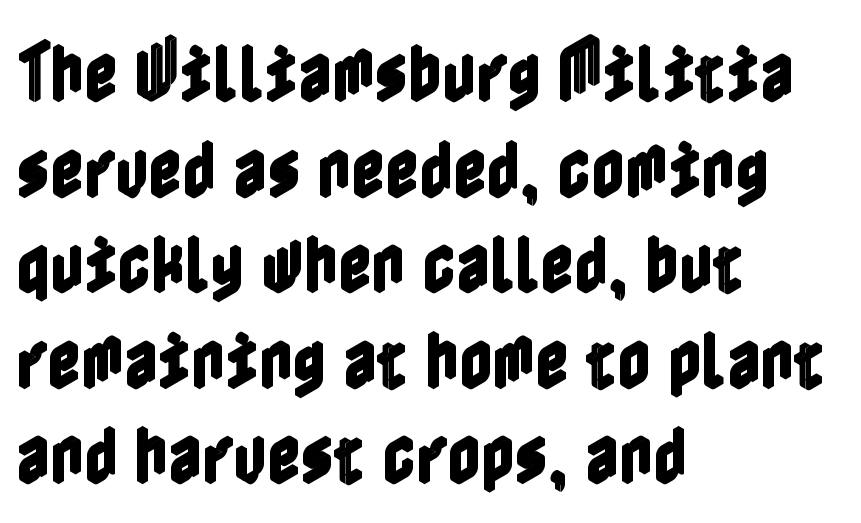
The image shows 65 px condensed type, upright; set left-aligned, normal line spacing (1.47x), normal letter spacing, not underlined; a medium x-height.
